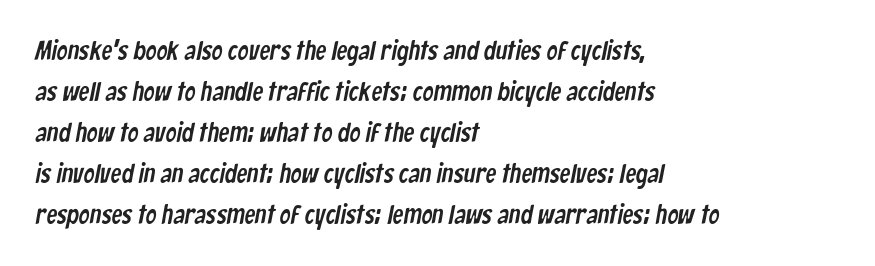
The paragraph has a hard left edge and a soft right edge. The leading is moderate, giving the passage an even texture. Has an underline been added? It has not. The line texture is even and compact thanks to regular tracking.
